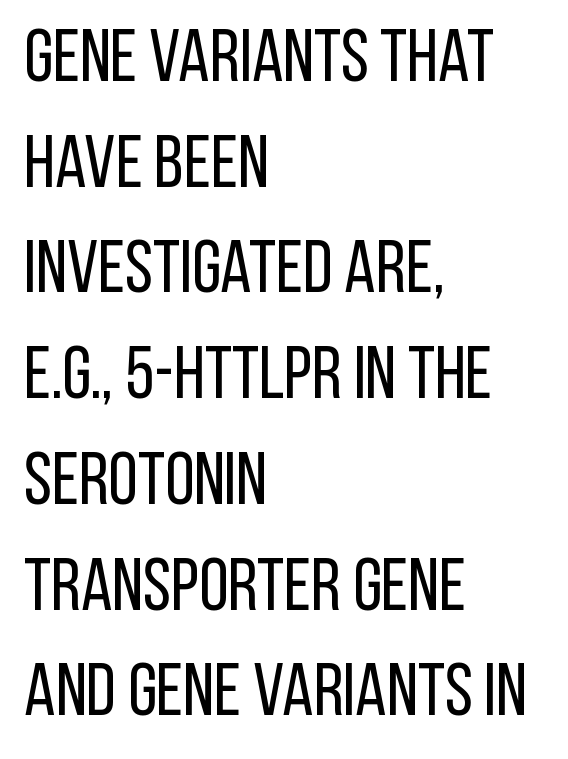
The image shows 75 px regular-weight, condensed sans-serif type, upright; set left-aligned, normal line spacing (1.41x), normal letter spacing, not underlined; low stroke contrast and a large x-height.
